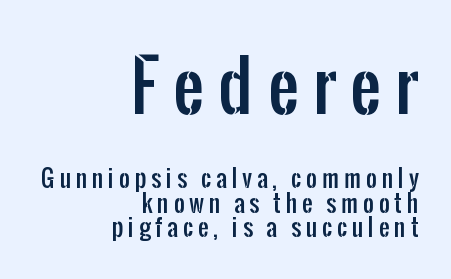
Q: Is the text italic (slanted)? A: No, it is upright.
Q: Is the typeface a serif or a sans-serif typeface? A: Sans-serif.
Q: Is the text underlined? A: No.
Q: How is the paragraph aligned? A: Right-aligned.
Q: Is the spacing between letters normal or unusually wide? A: Unusually wide.
Q: Is the spacing between lines tight, normal or loose? A: Tight.
Q: Which block of text is set in a larger size, the first (top) or the second (bottom)? A: The first (top) one.
Q: Width (condensed, normal, or wide)? A: Condensed.
Q: Stroke contrast? A: Low.
Q: x-height? A: Medium.
Q: Monospaced? A: No.
